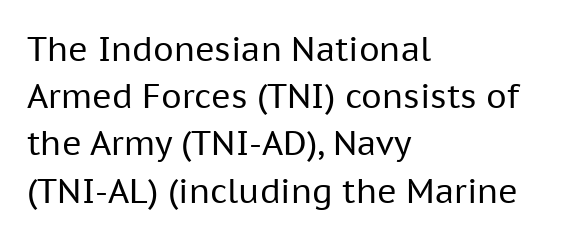
{"serif": "no", "italic": "no", "bold": "no", "weight": "regular", "width": "normal", "stroke_contrast": "low", "x_height": "medium", "monospaced": "no", "underline": "no", "align": "left", "line_spacing": "normal", "line_spacing_ratio": 1.43, "letter_spacing": "normal", "letter_spacing_em": 0.0, "glyph_px": 33}
